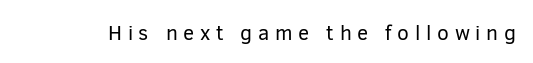
The image shows 21 px text type, upright; set unusually wide letter spacing (+0.27 em), not underlined.
